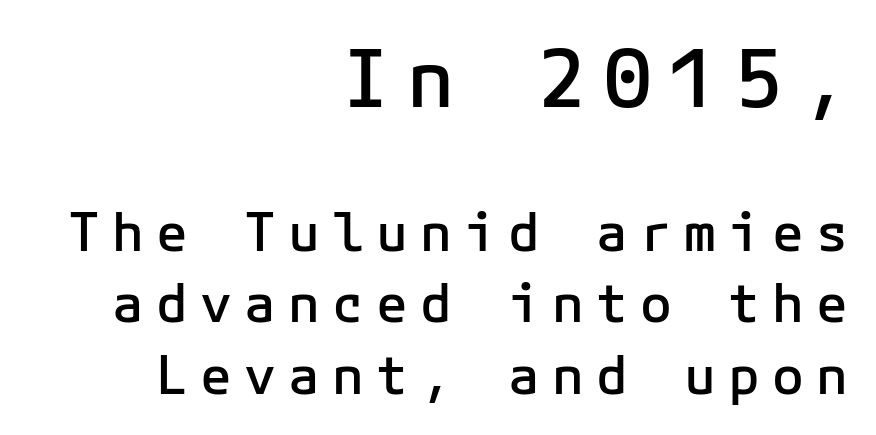
{"serif": "no", "italic": "no", "bold": "semi", "weight": "semibold", "width": "normal", "stroke_contrast": "low", "x_height": "medium", "underline": "no", "align": "right", "line_spacing": "normal", "line_spacing_ratio": 1.35, "letter_spacing": "wide", "letter_spacing_em": 0.23, "larger_block": "first", "size_ratio": 1.49, "glyph_px": 79}
